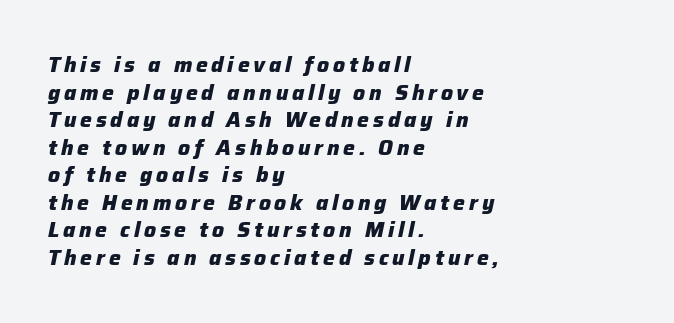
Beneath every word, the page is bare. Teacher's note: observe the even left margin — that is flush-left alignment. The line-height multiplier appears to be the usual default. Would a proofreader flag this as italicized? Yes. Bold? Absolutely — the strokes are thick and heavy.
